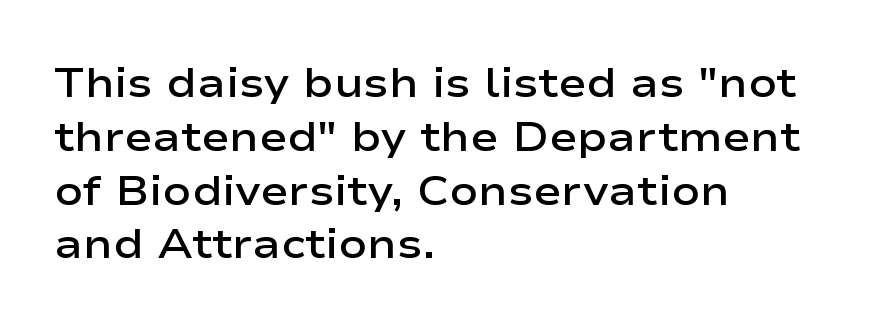
The image shows 42 px semibold, wide sans-serif type, upright; set left-aligned, normal line spacing (1.28x), normal letter spacing, not underlined; low stroke contrast and a medium x-height.
